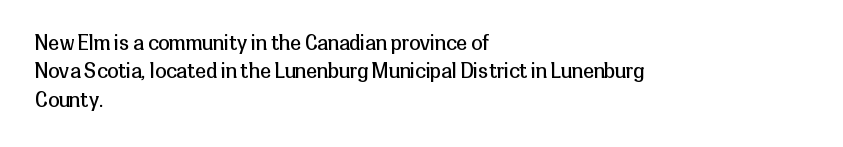
The image shows 20 px text type, upright; set left-aligned, normal line spacing (1.42x), normal letter spacing, not underlined.
